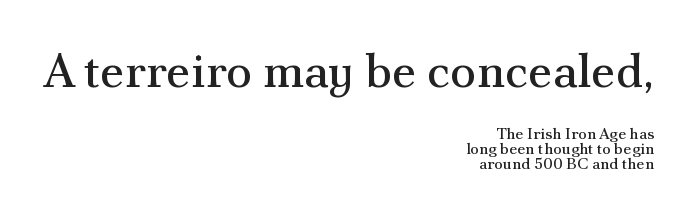
The image shows 48 px regular-weight serif type, upright; set right-aligned, tight line spacing (0.95x), normal letter spacing, not underlined; the first (top) block is 3.0x larger; medium stroke contrast and a small x-height.
